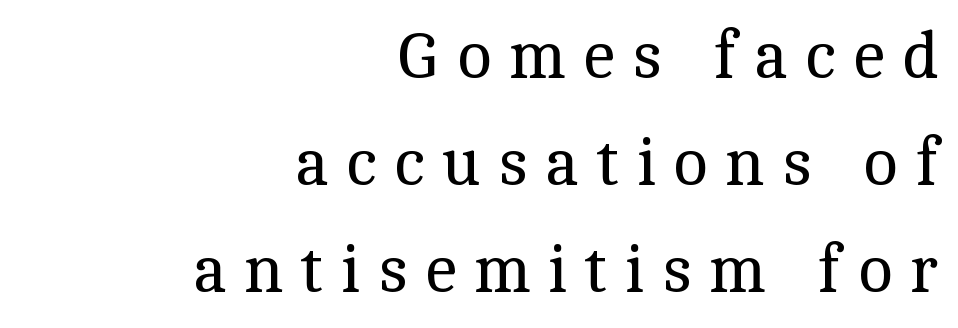
{"serif": "yes", "italic": "no", "bold": "no", "weight": "regular", "width": "normal", "x_height": "medium", "monospaced": "no", "underline": "no", "align": "right", "line_spacing": "normal", "line_spacing_ratio": 1.62, "letter_spacing": "wide", "letter_spacing_em": 0.26, "glyph_px": 66}
